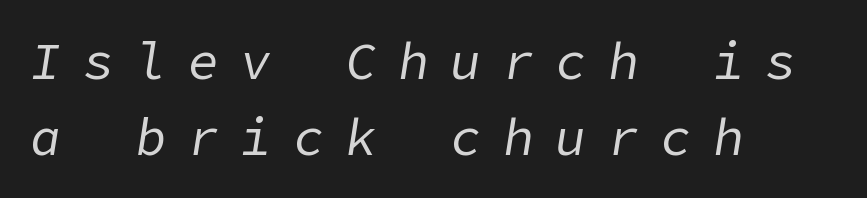
Q: Is the text bold? A: No.
Q: Is the text italic (slanted)? A: Yes, it leans right by about 9 degrees.
Q: Is the text underlined? A: No.
Q: How is the paragraph aligned? A: Left-aligned.
Q: Is the spacing between letters normal or unusually wide? A: Unusually wide.
Q: Is the spacing between lines tight, normal or loose? A: Normal.
Q: Width (condensed, normal, or wide)? A: Normal.
Q: Stroke contrast? A: Low.
Q: x-height? A: Medium.
